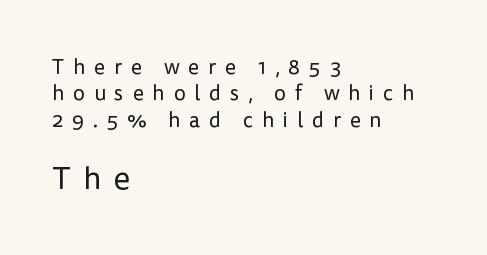
{"serif": "no", "italic": "no", "bold": "no", "weight": "regular", "width": "normal", "stroke_contrast": "low", "x_height": "medium", "monospaced": "no", "underline": "no", "align": "left", "line_spacing": "normal", "line_spacing_ratio": 1.26, "letter_spacing": "wide", "letter_spacing_em": 0.42, "larger_block": "second", "size_ratio": 1.48, "glyph_px": 31}
